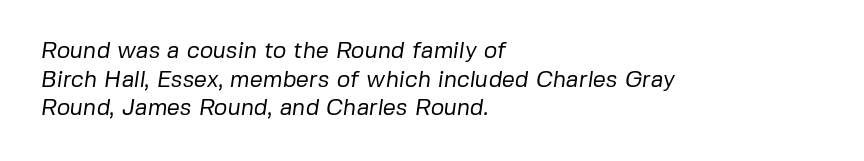
Every row of glyphs begins at an identical x-position on the left. Words appear dense and cohesive because spacing is normal. Decoration check: the copy has no underline. The strokes are not fattened; the text isn't bold.
